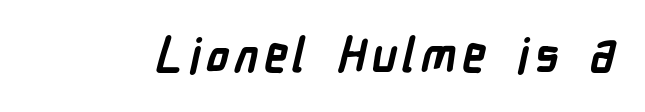
{"serif": "no", "bold": "yes", "weight": "semibold", "width": "condensed", "stroke_contrast": "low", "x_height": "medium", "monospaced": "no", "underline": "no", "glyph_px": 47}
